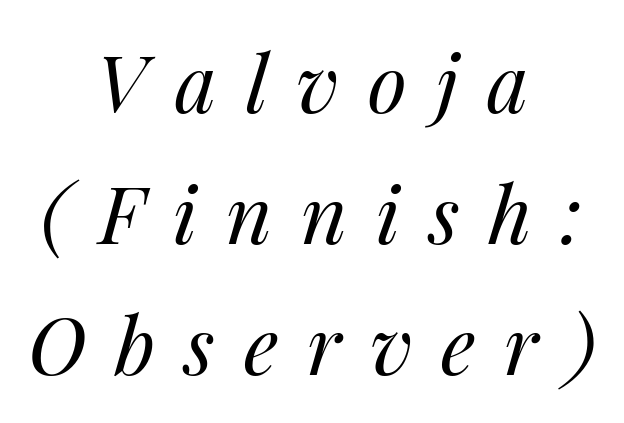
{"italic": "yes", "lean": "right", "slant_degrees": 14, "bold": "no", "weight": "regular", "width": "normal", "stroke_contrast": "medium", "x_height": "medium", "monospaced": "no", "underline": "no", "align": "center", "line_spacing": "normal", "line_spacing_ratio": 1.64, "letter_spacing": "wide", "letter_spacing_em": 0.36, "glyph_px": 80}
